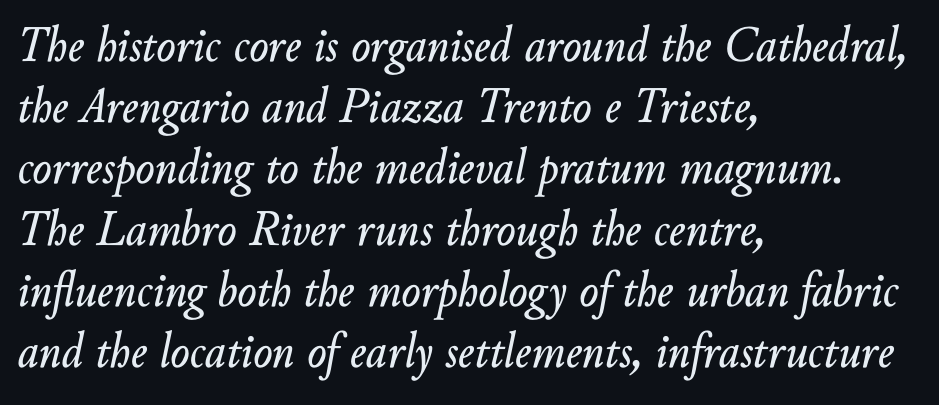
{"italic": "yes", "lean": "right", "slant_degrees": 10, "width": "normal", "stroke_contrast": "low", "x_height": "small", "monospaced": "no", "underline": "no", "align": "left", "line_spacing_ratio": 1.2, "letter_spacing": "normal", "letter_spacing_em": 0.0, "glyph_px": 51}
